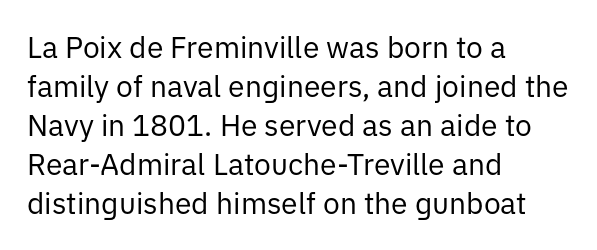
Q: Is the text bold? A: No.
Q: Is the text italic (slanted)? A: No, it is upright.
Q: Is the typeface a serif or a sans-serif typeface? A: Sans-serif.
Q: Is the text underlined? A: No.
Q: How is the paragraph aligned? A: Left-aligned.
Q: Is the spacing between letters normal or unusually wide? A: Normal.
Q: Is the spacing between lines tight, normal or loose? A: Normal.
Q: Width (condensed, normal, or wide)? A: Normal.
Q: Stroke contrast? A: Low.
Q: x-height? A: Medium.
Q: Monospaced? A: No.
